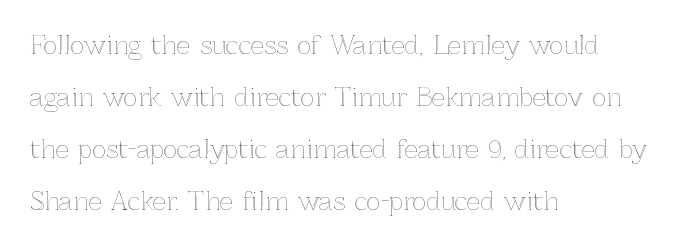
Honestly, the rows look like they've been pulled way apart. Words appear dense and cohesive because spacing is normal. Posture: vertical. These lines stack with their left ends in a neat column. Clear beneath every line of the passage.
